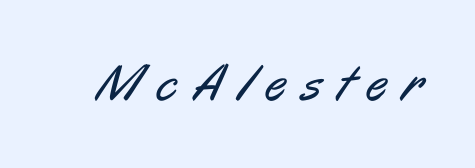
The image shows 52 px regular-weight, condensed sans-serif type; set unusually wide letter spacing (+0.3 em), not underlined; low stroke contrast and a medium x-height.
